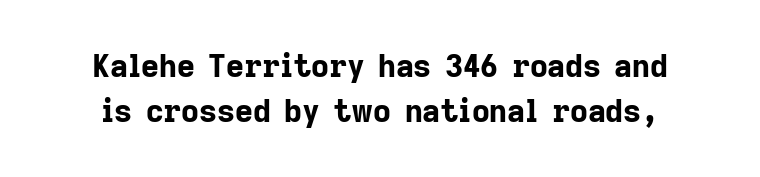
Q: Is the text bold? A: Yes.
Q: Is the text italic (slanted)? A: No, it is upright.
Q: Is the typeface a serif or a sans-serif typeface? A: Sans-serif.
Q: Is the text underlined? A: No.
Q: Is the spacing between letters normal or unusually wide? A: Normal.
Q: Is the spacing between lines tight, normal or loose? A: Normal.
Q: Width (condensed, normal, or wide)? A: Normal.
Q: Stroke contrast? A: Low.
Q: x-height? A: Medium.
Q: Monospaced? A: No.
